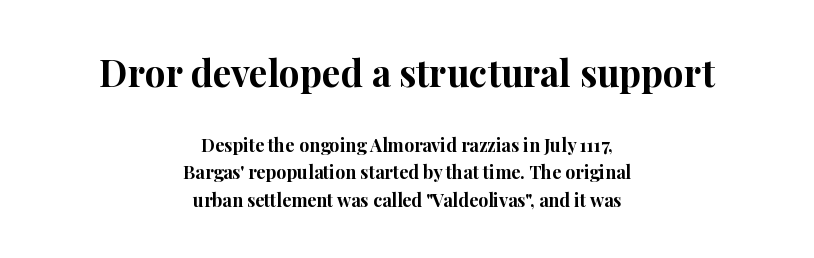
The image shows 37 px bold serif type, upright; set centered, normal line spacing (1.52x), normal letter spacing, not underlined; the first (top) block is 2.06x larger; high stroke contrast and a medium x-height.
